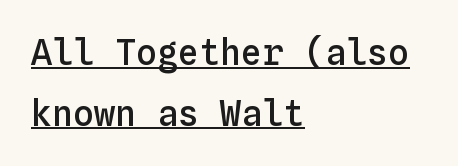
Q: Is the text bold? A: Semi-bold.
Q: Is the text italic (slanted)? A: No, it is upright.
Q: Is the text underlined? A: Yes.
Q: How is the paragraph aligned? A: Left-aligned.
Q: Is the spacing between letters normal or unusually wide? A: Normal.
Q: Width (condensed, normal, or wide)? A: Normal.
Q: Stroke contrast? A: Low.
Q: x-height? A: Medium.
Q: Monospaced? A: Yes.
